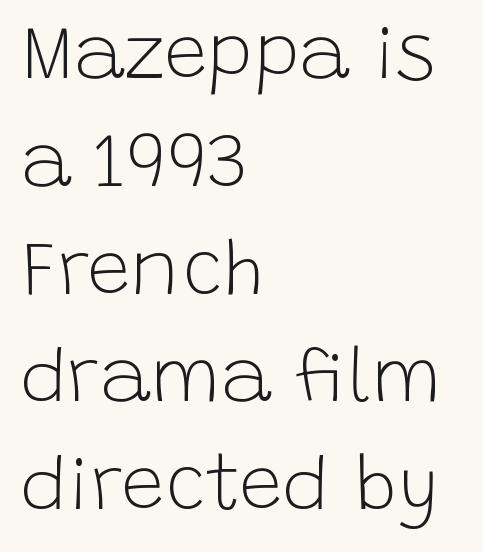
The glyphs are unaccompanied by any horizontal stroke below them. Stem width sits at or under what a default text font uses. One-word summary of the alignment: left. What kind of face is this? One without serifs — a sans.
